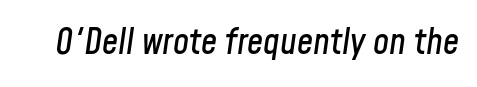
The image shows 36 px condensed type, italic (leaning right); set normal letter spacing, not underlined; low stroke contrast and a medium x-height.
